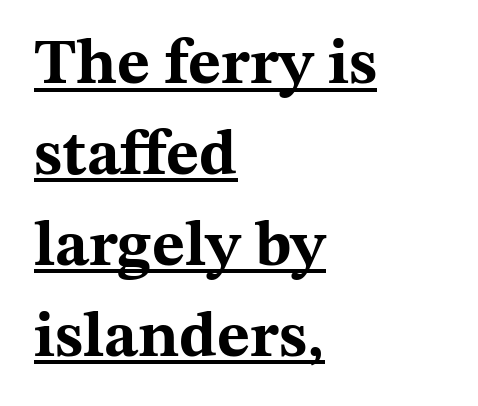
{"serif": "yes", "italic": "no", "bold": "yes", "weight": "bold", "width": "wide", "stroke_contrast": "medium", "x_height": "medium", "monospaced": "no", "underline": "yes", "align": "left", "line_spacing": "normal", "line_spacing_ratio": 1.42, "letter_spacing": "normal", "letter_spacing_em": 0.0, "glyph_px": 64}
